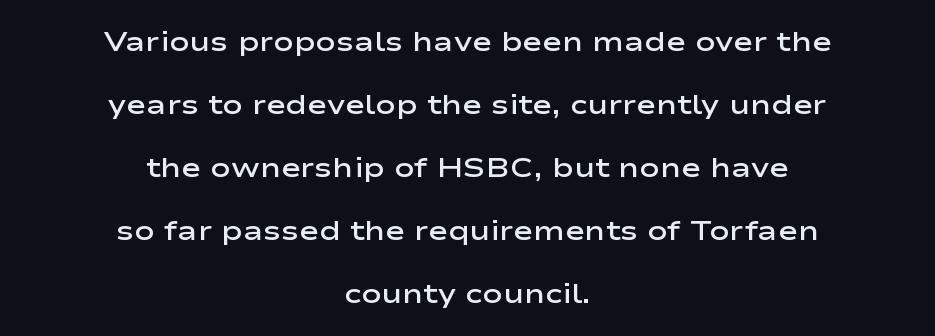
The image shows 27 px text type, upright; set centered, loose line spacing (2.33x), normal letter spacing, not underlined.
